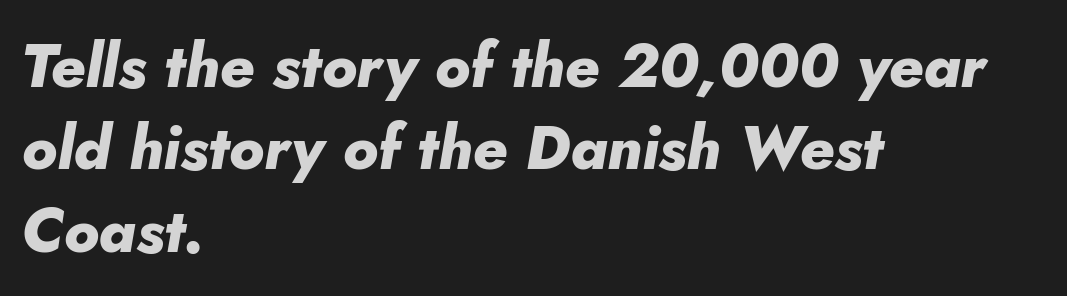
The image shows 61 px heavy type, italic (leaning right); set left-aligned, normal line spacing (1.35x), normal letter spacing, not underlined; low stroke contrast and a small x-height.
